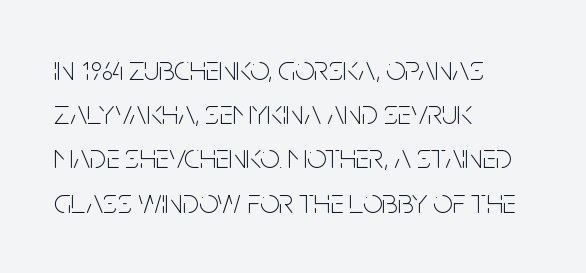
Q: Is the text bold? A: No.
Q: Is the text italic (slanted)? A: No, it is upright.
Q: Is the typeface a serif or a sans-serif typeface? A: Sans-serif.
Q: Is the text underlined? A: No.
Q: How is the paragraph aligned? A: Left-aligned.
Q: Is the spacing between letters normal or unusually wide? A: Normal.
Q: Is the spacing between lines tight, normal or loose? A: Normal.
Q: Width (condensed, normal, or wide)? A: Condensed.
Q: Stroke contrast? A: Low.
Q: x-height? A: Large.
Q: Monospaced? A: No.
